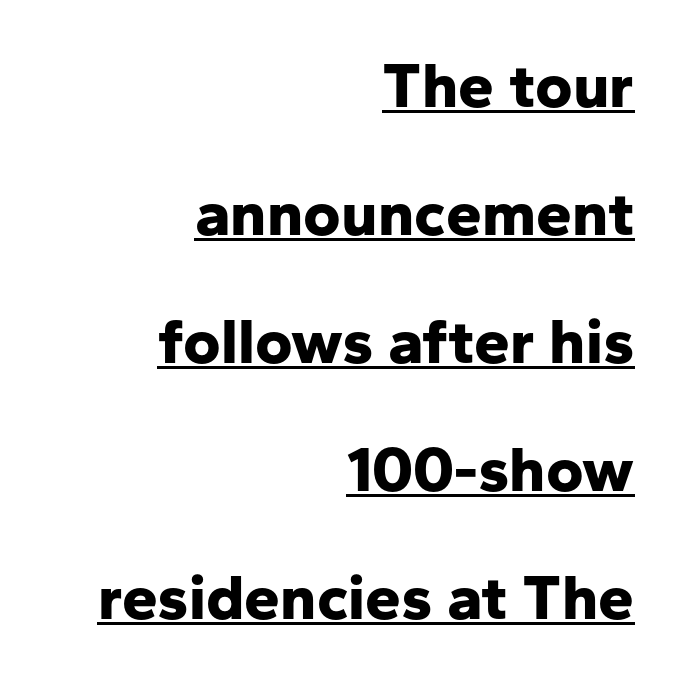
{"serif": "no", "italic": "no", "bold": "yes", "weight": "bold", "width": "normal", "stroke_contrast": "low", "x_height": "medium", "monospaced": "no", "underline": "yes", "align": "right", "line_spacing": "loose", "line_spacing_ratio": 2.0, "letter_spacing": "normal", "letter_spacing_em": 0.0, "glyph_px": 64}
